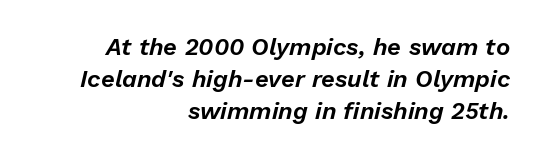
This is oblique type, the kind used for emphasis or titles. These lines keep a tight, regular rhythm from letter to letter. This sample is right-justified, so line beginnings fall wherever the words allow. The area under the type is left untouched.
